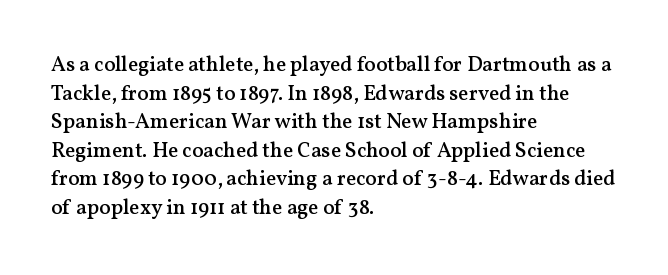
Q: Is the text bold? A: Semi-bold.
Q: Is the text italic (slanted)? A: No, it is upright.
Q: Is the text underlined? A: No.
Q: How is the paragraph aligned? A: Left-aligned.
Q: Is the spacing between letters normal or unusually wide? A: Normal.
Q: Is the spacing between lines tight, normal or loose? A: Normal.
